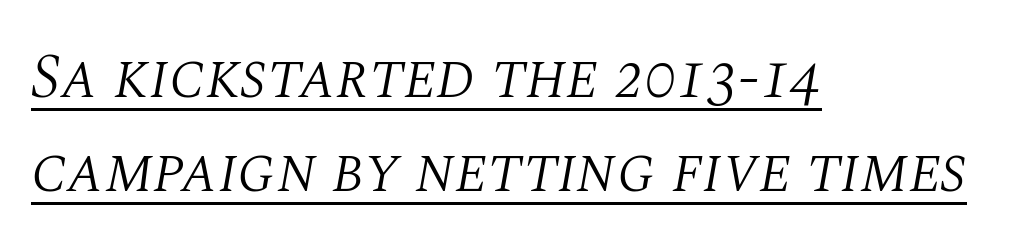
Looking at the ascenders, they clearly lean. Each line of the rendering has a horizontal stroke beneath the glyphs. The letterforms sit shoulder to shoulder at normal distance. Compared with typical paragraphs, the rows here are spaced about the same.
